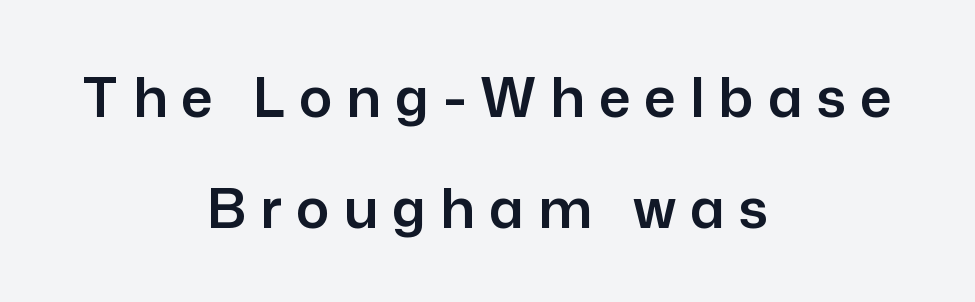
The image shows 56 px sans-serif type, upright; set centered, loose line spacing (1.99x), unusually wide letter spacing (+0.25 em), not underlined; low stroke contrast and a medium x-height.
